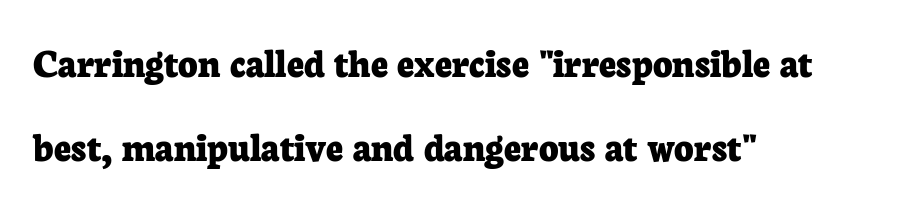
Students, note that the glyphs here touch the page at normal intervals. You could not count columns in this text — the font is proportionally spaced. What kind of face is this? One with serifs. The passage is arranged the way most books set body copy — flush left. The strip under each line holds only bare page.
